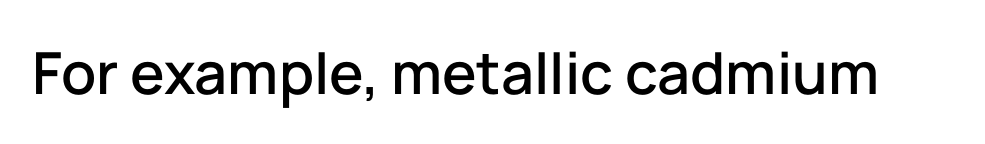
The image shows 58 px sans-serif type, upright; set normal letter spacing, not underlined; low stroke contrast and a medium x-height.
